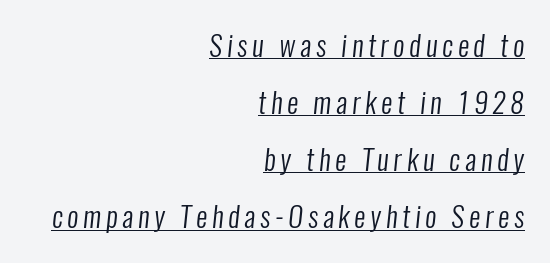
Unlike a traditional serif, this face leaves its strokes unadorned. Spacing verdict: proportional, widths tailored to each character. The letters look calm and open, with moderate or lighter stems. Reading down the block, your eye finds every line finishing at a fixed right position. Looks like someone drew a line under every word here.
